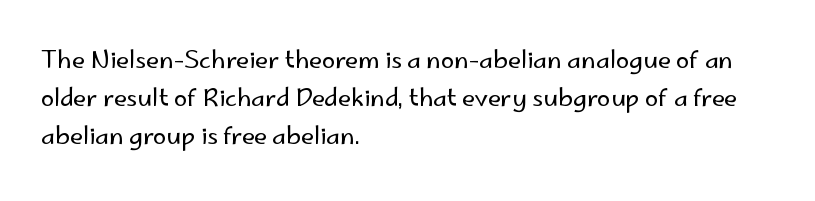
Q: Is the text bold? A: No.
Q: Is the text italic (slanted)? A: No, it is upright.
Q: Is the text underlined? A: No.
Q: How is the paragraph aligned? A: Left-aligned.
Q: Is the spacing between letters normal or unusually wide? A: Normal.
Q: Is the spacing between lines tight, normal or loose? A: Normal.
